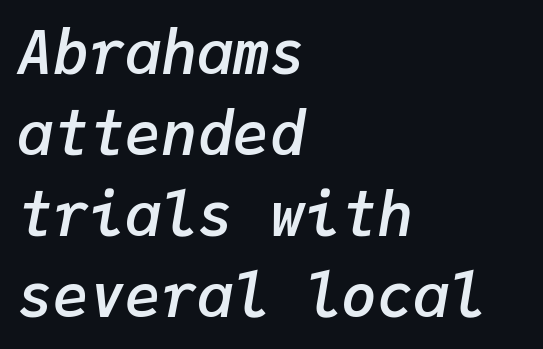
The image shows 60 px semibold type, italic (leaning right), monospaced; set left-aligned, normal line spacing (1.35x), normal letter spacing, not underlined; low stroke contrast and a medium x-height.
